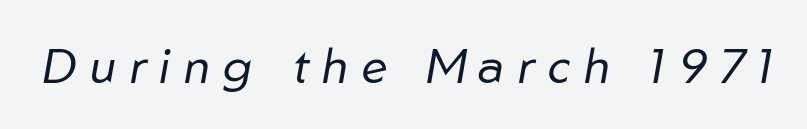
Q: Is the text bold? A: No.
Q: Is the text italic (slanted)? A: Yes, it leans right by about 10 degrees.
Q: Is the text underlined? A: No.
Q: Is the spacing between letters normal or unusually wide? A: Unusually wide.
Q: Width (condensed, normal, or wide)? A: Normal.
Q: Stroke contrast? A: Low.
Q: x-height? A: Medium.
Q: Monospaced? A: No.
